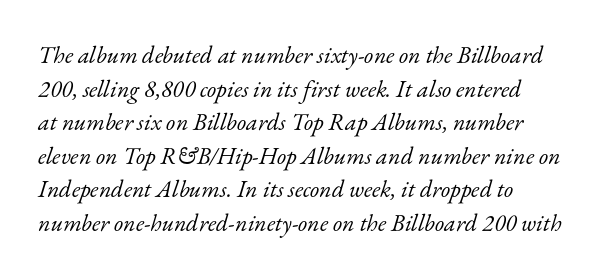
The image shows 24 px text type, italic (leaning right); set left-aligned, normal line spacing (1.4x), normal letter spacing, not underlined.
